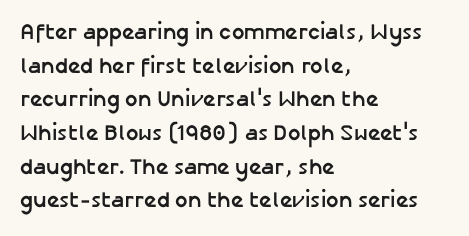
{"italic": "no", "bold": "yes", "underline": "no", "align": "left", "line_spacing": "normal", "line_spacing_ratio": 1.53, "letter_spacing": "normal", "letter_spacing_em": 0.0, "glyph_px": 22}
